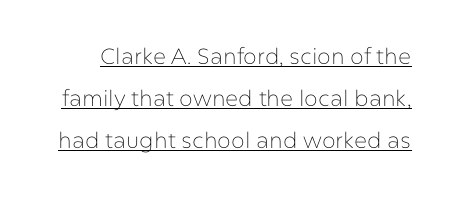
The image shows 22 px text type, upright; set loose line spacing (1.91x), normal letter spacing, underlined.
